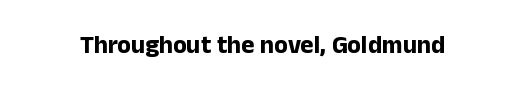
Q: Is the text bold? A: Yes.
Q: Is the text italic (slanted)? A: No, it is upright.
Q: Is the text underlined? A: No.
Q: Is the spacing between letters normal or unusually wide? A: Normal.
